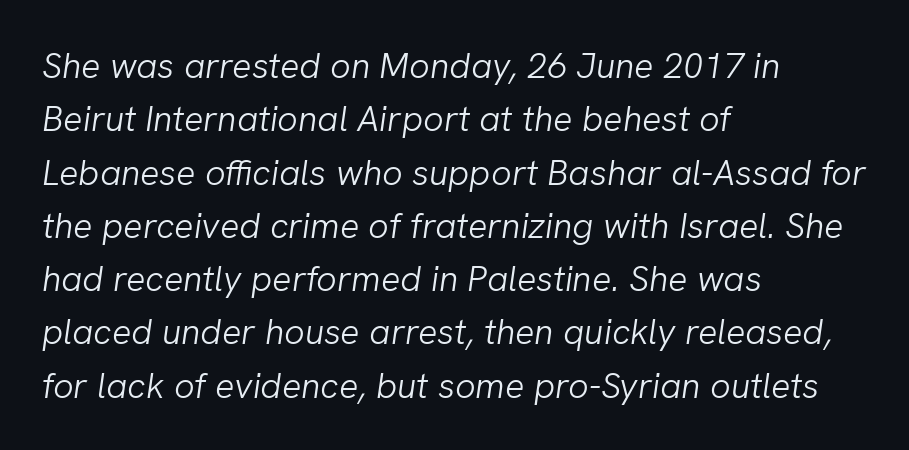
Does the leading feel generous? No, just average. This sample has the flowing, uneven cadence of proportional lettering. The typography opts for an oblique posture over an upright one. This sample uses plain, unmodified letter spacing. The typeface has the unassuming heft of standard copy or less.
